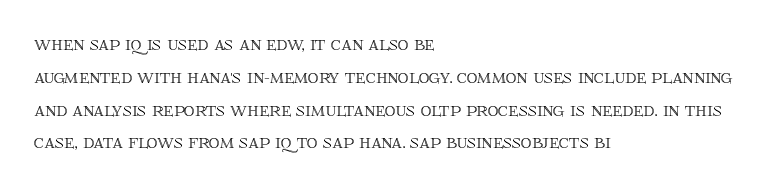
Whoever set this chose a conventional vertical rhythm. Quick note: not italic, upright. Only glyphs here, with clear space below each row. The horizontal fit of the characters is conventional and even. Notice how the passage keeps a crisp vertical edge on the left only.
